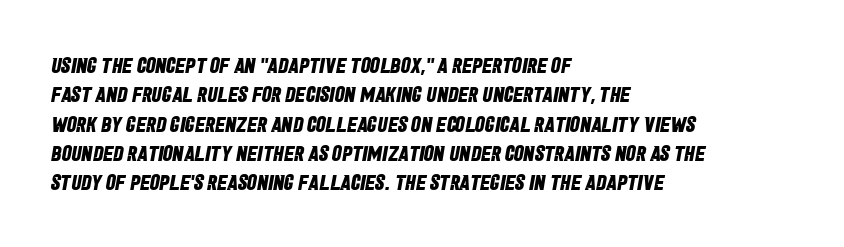
The image shows 22 px bold type; set left-aligned, normal line spacing (1.33x), normal letter spacing, not underlined.
